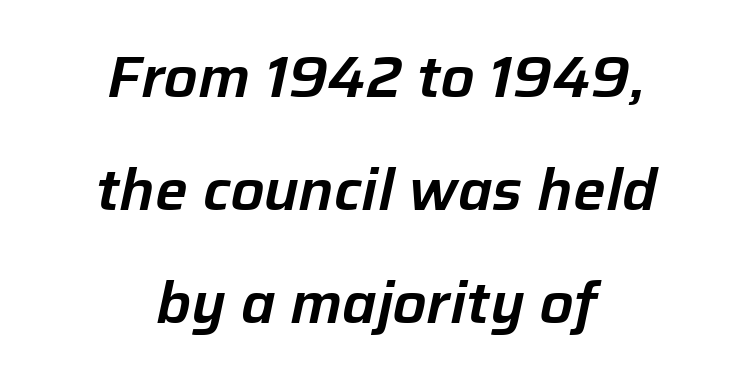
Q: Is the text italic (slanted)? A: Yes, it leans right by about 12 degrees.
Q: Is the text underlined? A: No.
Q: How is the paragraph aligned? A: Centered.
Q: Is the spacing between letters normal or unusually wide? A: Normal.
Q: Is the spacing between lines tight, normal or loose? A: Loose.
Q: Width (condensed, normal, or wide)? A: Normal.
Q: Stroke contrast? A: Low.
Q: x-height? A: Medium.
Q: Monospaced? A: No.
